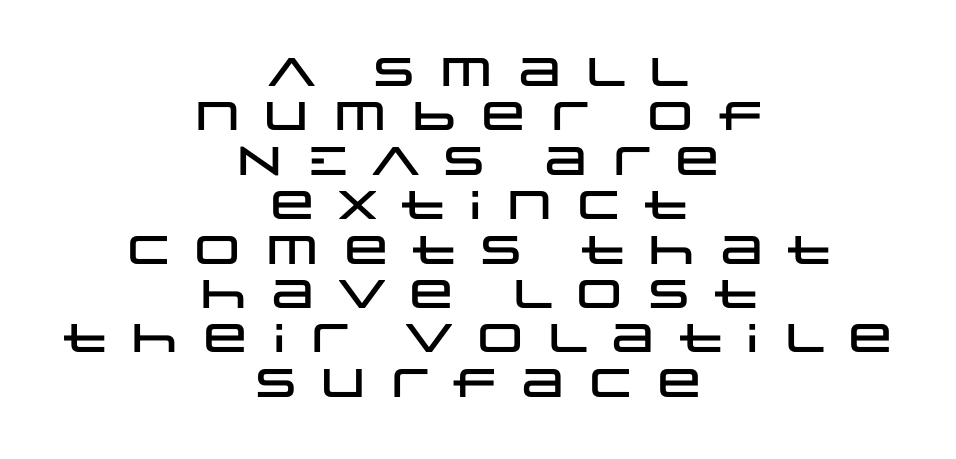
Q: Is the text italic (slanted)? A: No, it is upright.
Q: Is the typeface a serif or a sans-serif typeface? A: Sans-serif.
Q: Is the text underlined? A: No.
Q: How is the paragraph aligned? A: Centered.
Q: Is the spacing between letters normal or unusually wide? A: Unusually wide.
Q: Is the spacing between lines tight, normal or loose? A: Tight.
Q: Width (condensed, normal, or wide)? A: Wide.
Q: Stroke contrast? A: Low.
Q: x-height? A: Large.
Q: Monospaced? A: No.
